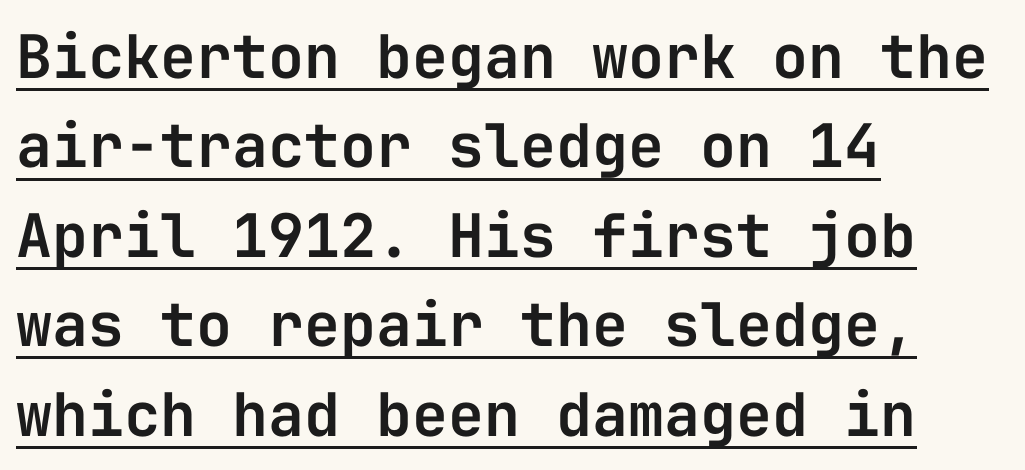
The paragraph shown leans on its left margin. There is no visible air inserted between adjacent glyphs. The face used here is a sans, in the tradition of grotesques and geometrics. The designer left line spacing at the default. Every stem runs plumb, perpendicular to the baseline.
